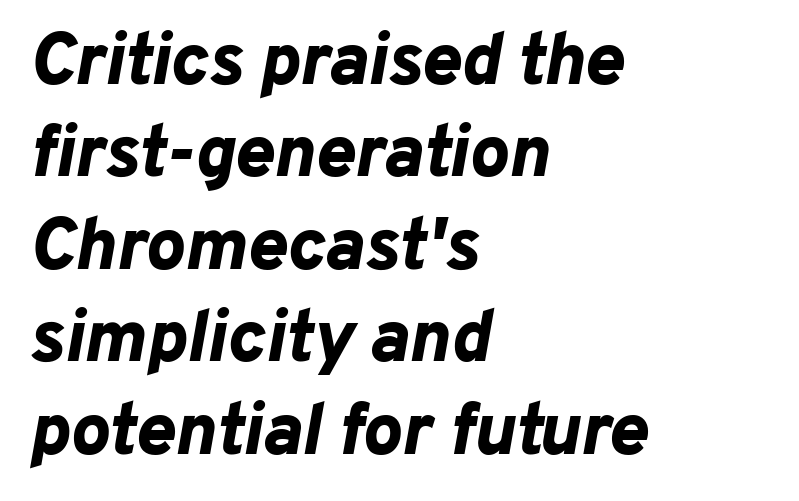
{"italic": "yes", "lean": "right", "slant_degrees": 10, "bold": "yes", "weight": "bold", "width": "normal", "stroke_contrast": "low", "x_height": "medium", "monospaced": "no", "underline": "no", "align": "left", "line_spacing": "normal", "line_spacing_ratio": 1.25, "letter_spacing": "normal", "letter_spacing_em": 0.0, "glyph_px": 74}
